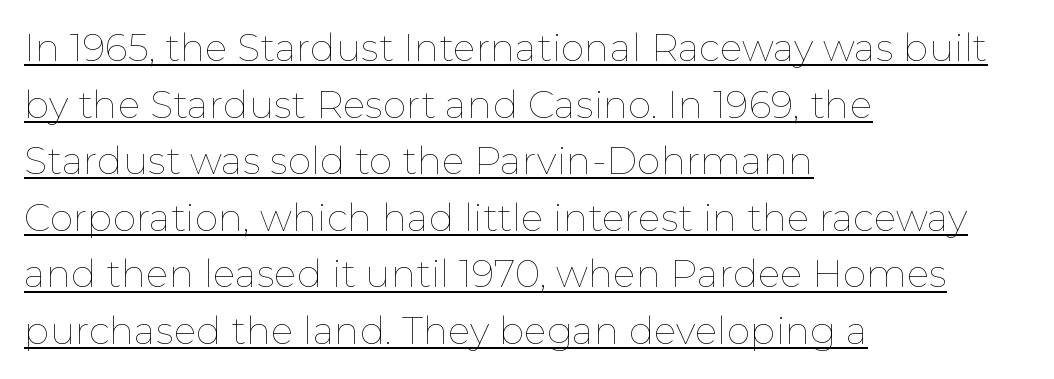
{"italic": "no", "bold": "no", "weight": "thin", "width": "normal", "stroke_contrast": "low", "x_height": "medium", "monospaced": "no", "underline": "yes", "align": "left", "line_spacing": "normal", "line_spacing_ratio": 1.49, "letter_spacing": "normal", "letter_spacing_em": 0.0, "glyph_px": 38}
